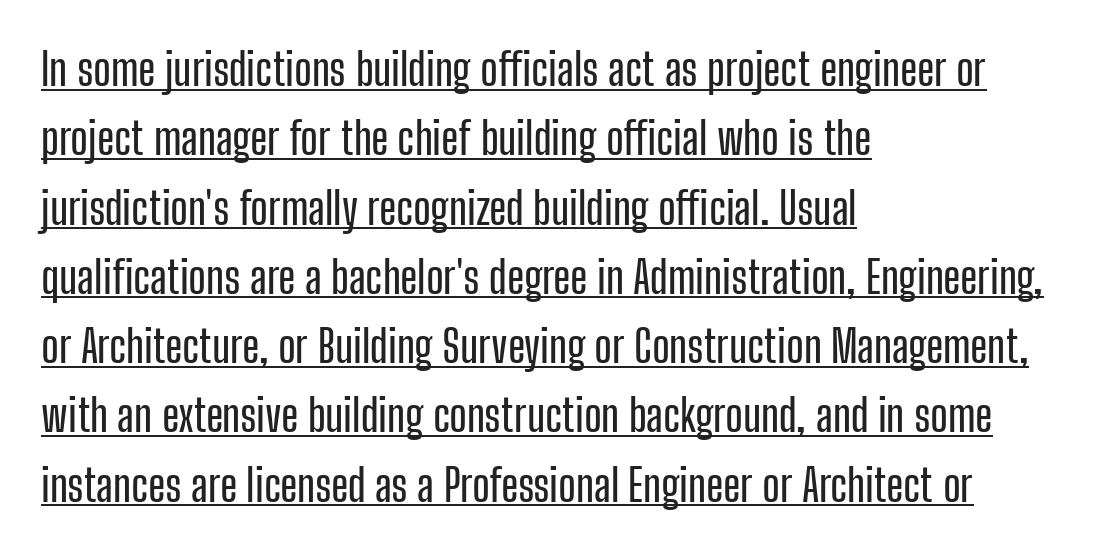
Stroke terminals: plain, sans-serif. Posture: upright roman. Does the leading feel generous? No, just average. You can see a thin bar hugging the bottom of the glyphs. Alignment: flush left. Proportional: the letters do not fall into vertical columns.
